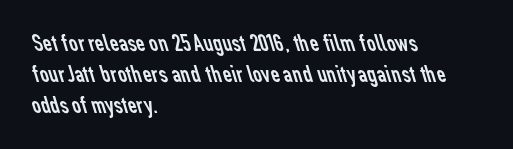
The image shows 25 px text type; set left-aligned, line spacing 1.24x, normal letter spacing, not underlined.
